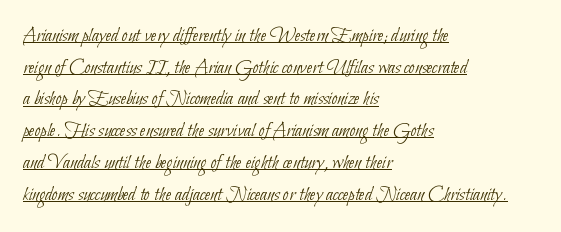
Q: Is the text bold? A: No.
Q: Is the text underlined? A: Yes.
Q: How is the paragraph aligned? A: Left-aligned.
Q: Is the spacing between letters normal or unusually wide? A: Normal.
Q: Is the spacing between lines tight, normal or loose? A: Normal.
